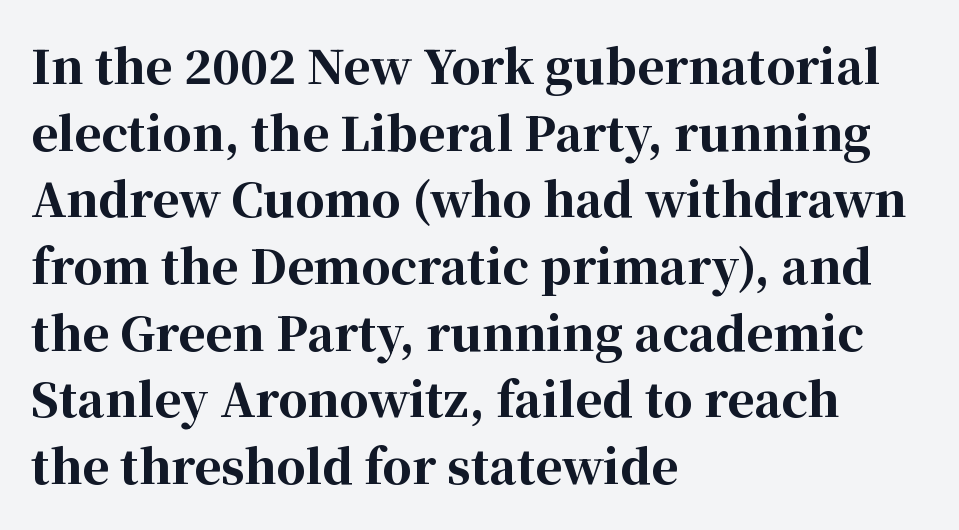
{"serif": "yes", "italic": "no", "bold": "yes", "weight": "bold", "width": "normal", "stroke_contrast": "high", "x_height": "medium", "monospaced": "no", "underline": "no", "align": "left", "line_spacing": "normal", "line_spacing_ratio": 1.45, "letter_spacing": "normal", "letter_spacing_em": 0.0, "glyph_px": 46}
